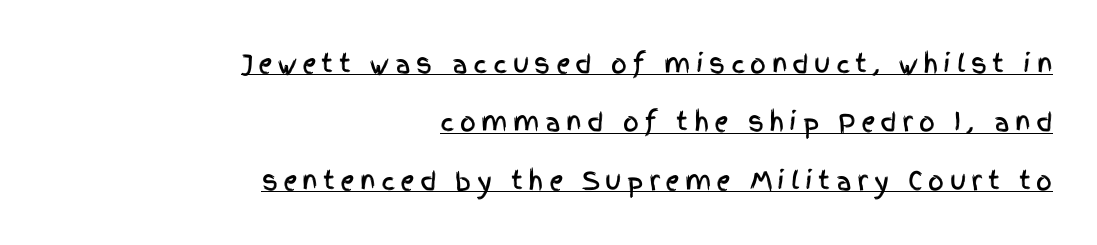
{"italic": "no", "underline": "yes", "align": "right", "line_spacing": "loose", "line_spacing_ratio": 2.34, "letter_spacing": "wide", "letter_spacing_em": 0.21, "glyph_px": 25}
